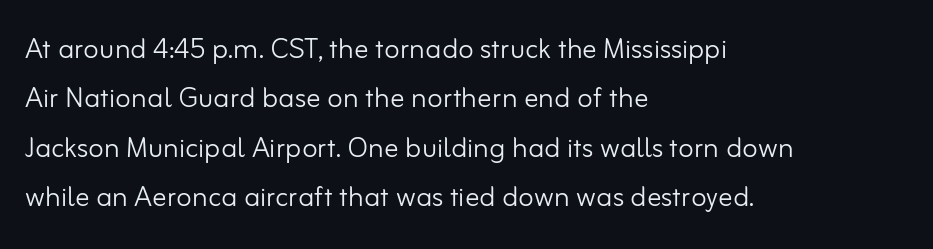
How would I describe the line gaps? Plain and ordinary. The glyphs are unaccompanied by any horizontal stroke below them. The typeface chosen for these lines omits serifs. Teacher's note: observe the even left margin — that is flush-left alignment. Observe the ordinary spacing: letters are neighbours, not strangers.
